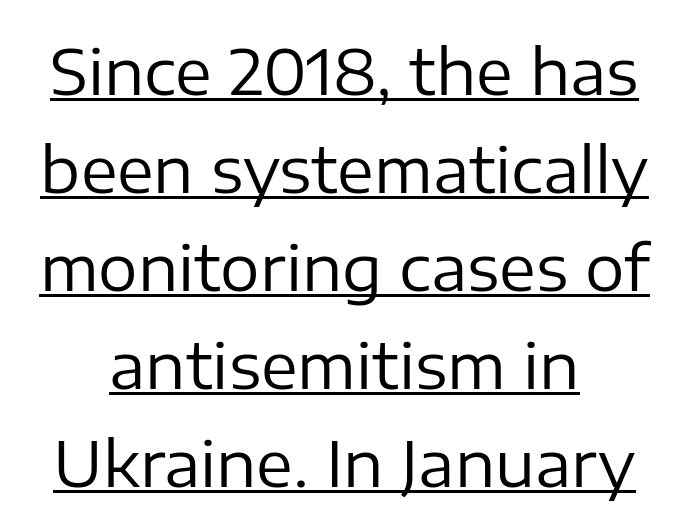
Serif or sans? Sans — the stroke terminals are bare. Proportional: the letters do not fall into vertical columns. Teacher's note: observe the equal gaps on both sides — that is centered alignment. Leading: standard.
